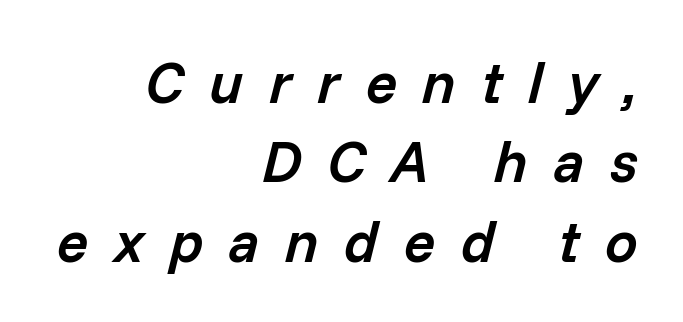
Q: Is the text bold? A: Semi-bold.
Q: Is the text italic (slanted)? A: Yes, it leans right by about 14 degrees.
Q: Is the text underlined? A: No.
Q: How is the paragraph aligned? A: Right-aligned.
Q: Is the spacing between letters normal or unusually wide? A: Unusually wide.
Q: Is the spacing between lines tight, normal or loose? A: Normal.
Q: Width (condensed, normal, or wide)? A: Normal.
Q: Stroke contrast? A: Low.
Q: x-height? A: Medium.
Q: Monospaced? A: No.
